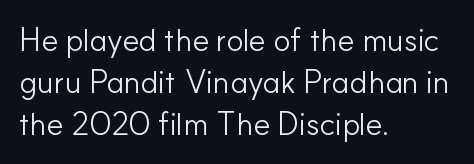
Q: Is the text bold? A: No.
Q: Is the text italic (slanted)? A: No, it is upright.
Q: Is the typeface a serif or a sans-serif typeface? A: Sans-serif.
Q: Is the text underlined? A: No.
Q: How is the paragraph aligned? A: Left-aligned.
Q: Is the spacing between letters normal or unusually wide? A: Normal.
Q: Is the spacing between lines tight, normal or loose? A: Normal.
Q: Width (condensed, normal, or wide)? A: Normal.
Q: Stroke contrast? A: Low.
Q: x-height? A: Small.
Q: Monospaced? A: No.
